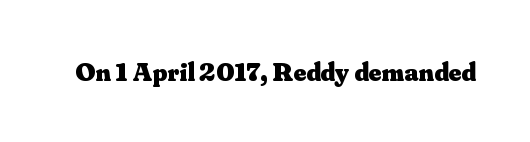
What stands out about the letter spacing? Nothing — it is the standard amount. No italicization has been applied; the sample stays upright. The gap between lines stays unmarked. Thick stems and heavy bowls — unmistakably bold.
